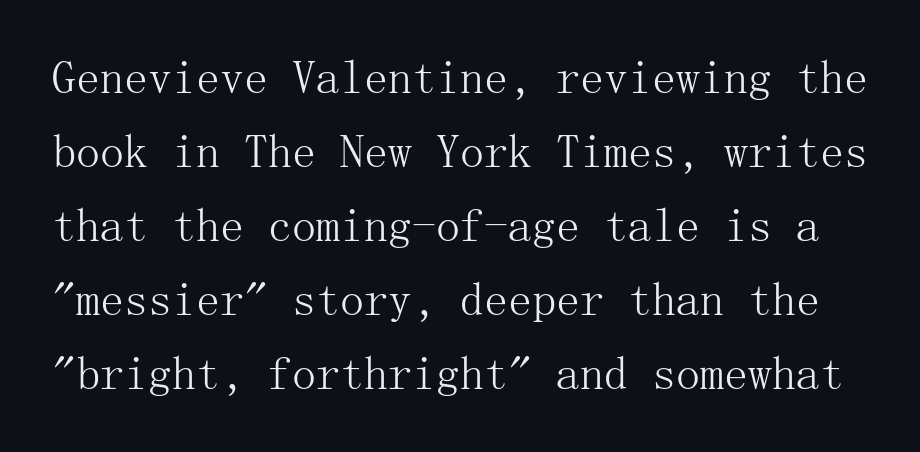
The image shows 48 px light serif type, upright; set normal line spacing (1.54x), normal letter spacing, not underlined; medium stroke contrast and a medium x-height.
